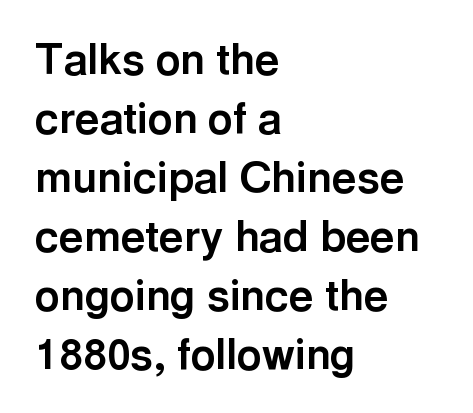
Character widths vary here, with narrow letters taking less room than wide ones. The paragraph shown leans on its left margin. It's the straight-up-and-down kind of type. Whoever set this chose a conventional vertical rhythm. Decoration check: the copy has no underline.
